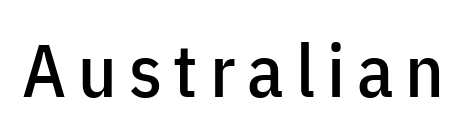
Q: Is the text italic (slanted)? A: No, it is upright.
Q: Is the typeface a serif or a sans-serif typeface? A: Sans-serif.
Q: Is the text underlined? A: No.
Q: Width (condensed, normal, or wide)? A: Condensed.
Q: Stroke contrast? A: Low.
Q: x-height? A: Medium.
Q: Monospaced? A: No.
